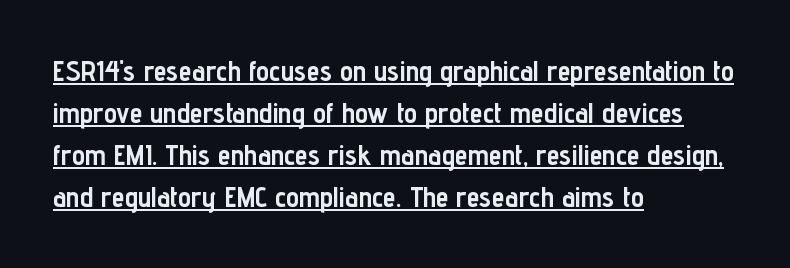
{"serif": "no", "italic": "no", "bold": "yes", "weight": "semibold", "width": "condensed", "stroke_contrast": "low", "x_height": "medium", "monospaced": "no", "underline": "yes", "align": "left", "line_spacing": "normal", "line_spacing_ratio": 1.45, "letter_spacing": "normal", "letter_spacing_em": 0.0, "glyph_px": 29}
